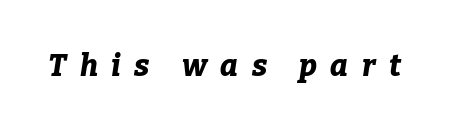
Q: Is the text bold? A: Yes.
Q: Is the text italic (slanted)? A: Yes, it leans right by about 9 degrees.
Q: Is the text underlined? A: No.
Q: Is the spacing between letters normal or unusually wide? A: Unusually wide.
Q: Width (condensed, normal, or wide)? A: Normal.
Q: Stroke contrast? A: Low.
Q: x-height? A: Medium.
Q: Monospaced? A: No.
